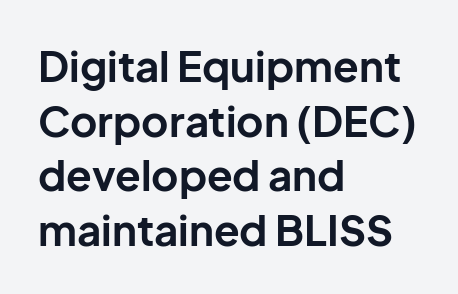
Q: Is the text bold? A: Yes.
Q: Is the text italic (slanted)? A: No, it is upright.
Q: Is the typeface a serif or a sans-serif typeface? A: Sans-serif.
Q: Is the text underlined? A: No.
Q: How is the paragraph aligned? A: Left-aligned.
Q: Is the spacing between letters normal or unusually wide? A: Normal.
Q: Is the spacing between lines tight, normal or loose? A: Normal.
Q: Width (condensed, normal, or wide)? A: Normal.
Q: Stroke contrast? A: Low.
Q: x-height? A: Medium.
Q: Monospaced? A: No.
